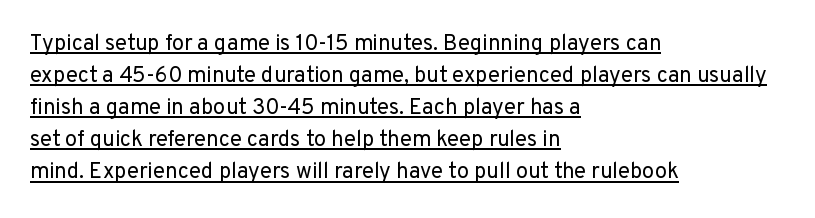
The lines sit at an ordinary, default distance from one another. The weight would be labelled regular, book, light, or lighter still. The typography opts for an upright posture over an oblique one. Tracking here is standard; glyphs follow each other at the usual distance. Casual observation: everything's shoved over to the left. Honestly, the underline is the first thing you notice here.
